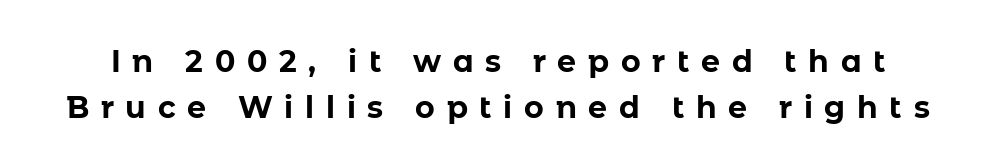
Only glyphs here, with clear space below each row. The passage shown is emphatically bold. Note: no serifs on the glyphs. One glance says typical: line gaps are just what's usual. The tracking jumps out immediately: characters are airy and widely separated.
